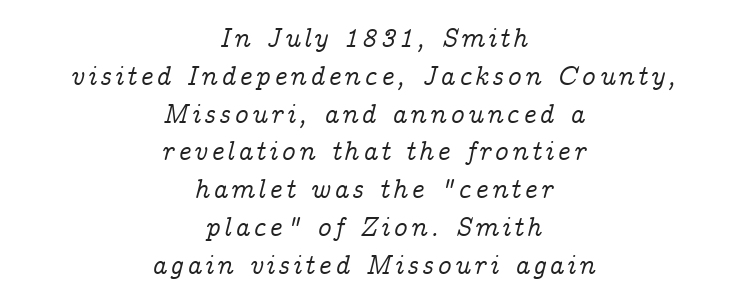
Centered paragraph, ragged on both sides. Check the space under the baseline: it is left empty. Vertically, the passage feels balanced, rows spaced as you'd expect. Slant detected: the letters are inclined.
